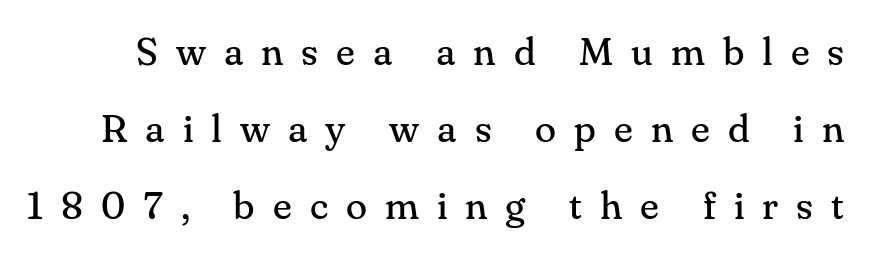
{"serif": "yes", "italic": "no", "bold": "no", "weight": "regular", "width": "normal", "stroke_contrast": "medium", "x_height": "small", "monospaced": "no", "underline": "no", "line_spacing": "loose", "line_spacing_ratio": 1.97, "letter_spacing": "wide", "letter_spacing_em": 0.46, "glyph_px": 39}
